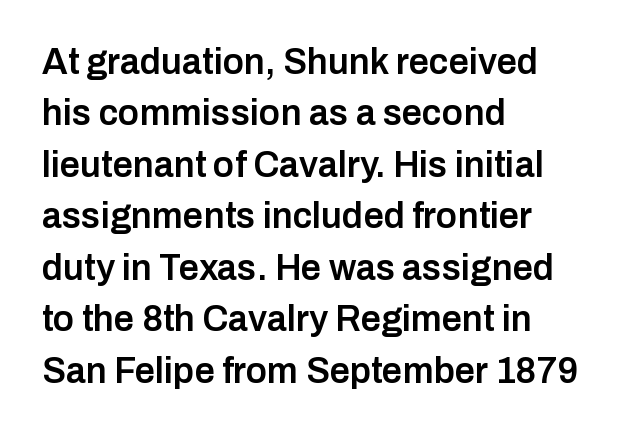
Q: Is the text bold? A: Semi-bold.
Q: Is the text italic (slanted)? A: No, it is upright.
Q: Is the typeface a serif or a sans-serif typeface? A: Sans-serif.
Q: Is the text underlined? A: No.
Q: How is the paragraph aligned? A: Left-aligned.
Q: Is the spacing between letters normal or unusually wide? A: Normal.
Q: Is the spacing between lines tight, normal or loose? A: Normal.
Q: Width (condensed, normal, or wide)? A: Normal.
Q: Stroke contrast? A: Low.
Q: x-height? A: Medium.
Q: Monospaced? A: No.
